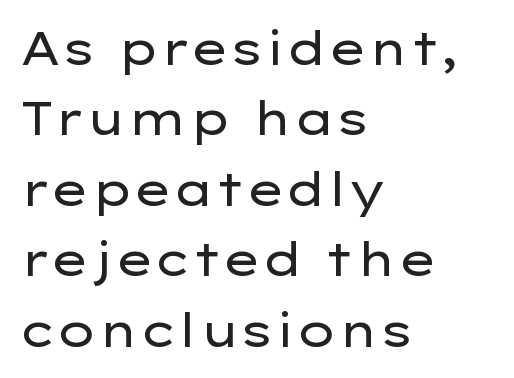
{"serif": "no", "italic": "no", "bold": "no", "weight": "regular", "width": "wide", "stroke_contrast": "low", "x_height": "medium", "monospaced": "no", "underline": "no", "align": "left", "line_spacing": "normal", "line_spacing_ratio": 1.53, "letter_spacing": "normal", "letter_spacing_em": 0.0, "glyph_px": 46}
